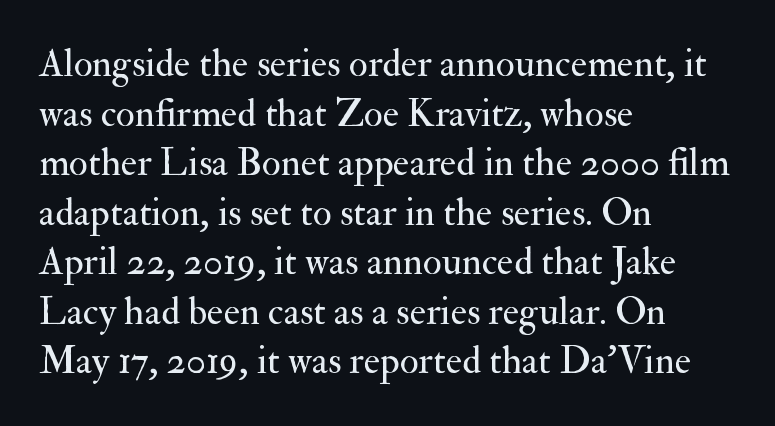
The image shows 39 px regular-weight serif type, upright; set left-aligned, normal line spacing (1.27x), normal letter spacing, not underlined; medium stroke contrast and a small x-height.
